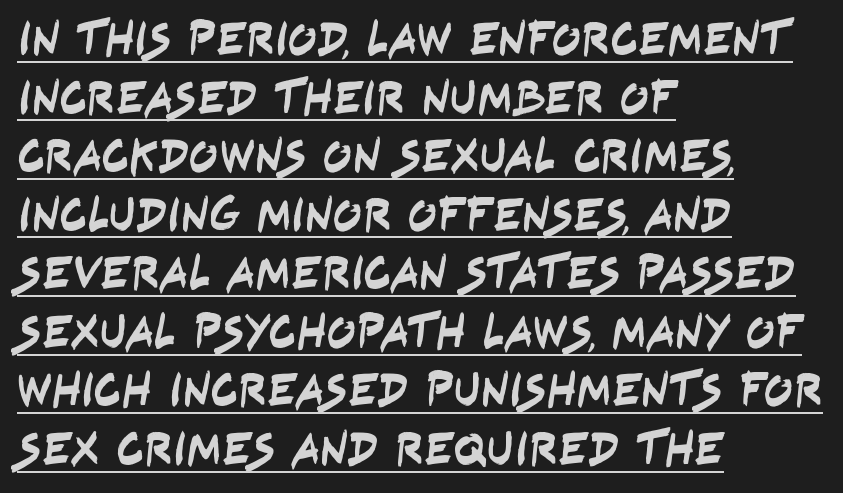
Somebody hit Ctrl+U on this one — the words are underlined. Character widths vary here, with narrow letters taking less room than wide ones. Are there feet on the stems? There aren't — it's a sans. Visually the block forms a straight wall on the left and a jagged coastline on the right.
